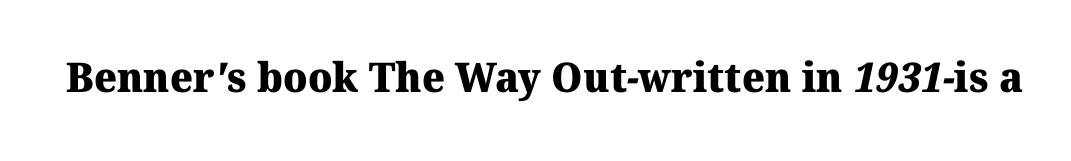
Q: Is the text bold? A: Yes.
Q: Is the typeface a serif or a sans-serif typeface? A: Serif.
Q: Is the text underlined? A: No.
Q: Is the spacing between letters normal or unusually wide? A: Normal.
Q: Width (condensed, normal, or wide)? A: Normal.
Q: Stroke contrast? A: Medium.
Q: x-height? A: Medium.
Q: Monospaced? A: No.
